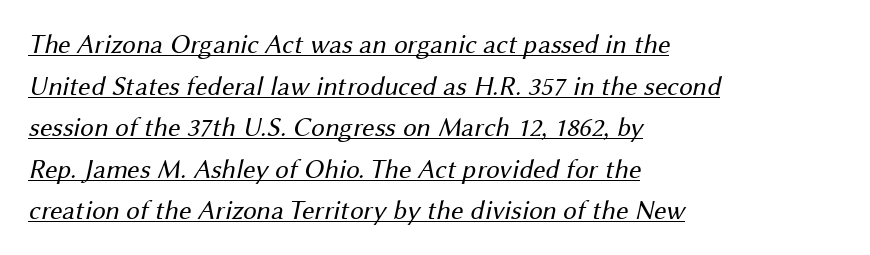
Q: Is the text bold? A: No.
Q: Is the text underlined? A: Yes.
Q: How is the paragraph aligned? A: Left-aligned.
Q: Is the spacing between letters normal or unusually wide? A: Normal.
Q: Is the spacing between lines tight, normal or loose? A: Normal.
